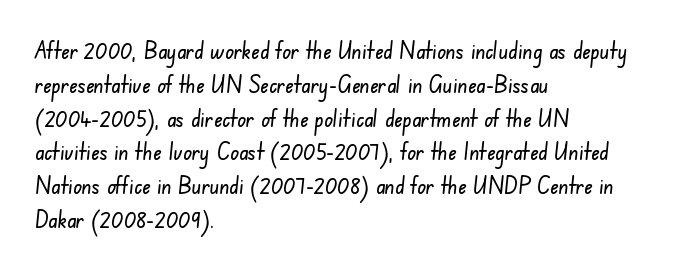
The image shows 23 px text type; set left-aligned, normal line spacing (1.47x), normal letter spacing, not underlined.
